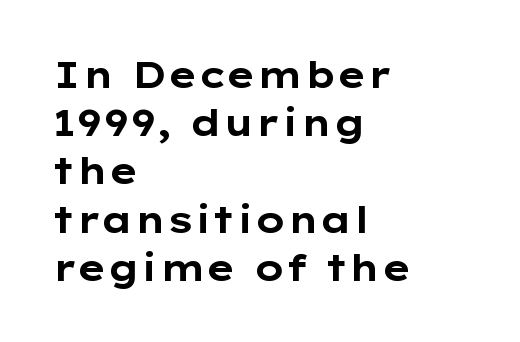
{"serif": "no", "italic": "no", "bold": "yes", "weight": "bold", "width": "wide", "stroke_contrast": "low", "x_height": "medium", "monospaced": "no", "underline": "no", "align": "left", "line_spacing": "normal", "line_spacing_ratio": 1.34, "letter_spacing": "normal", "letter_spacing_em": 0.0, "glyph_px": 36}
